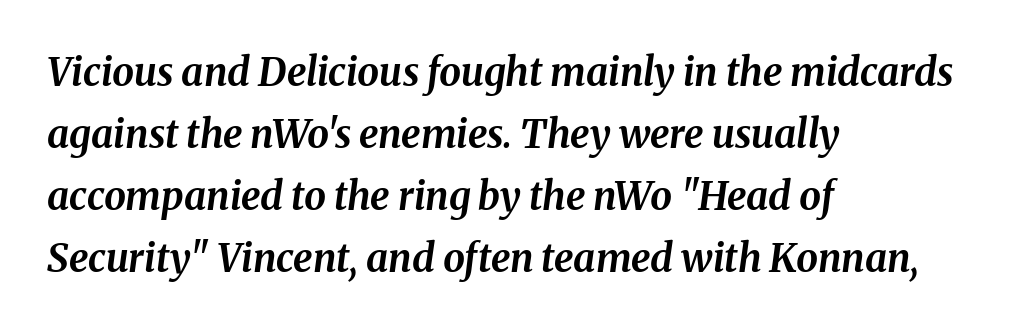
Compared with typical body copy, the letter spacing here is the same. The block of text has a typical density, with ordinary space between rows. An italicized treatment has been applied to the whole sample. Set as a true bold cut, around the 700 mark. Check the space under the baseline: it is left empty.
